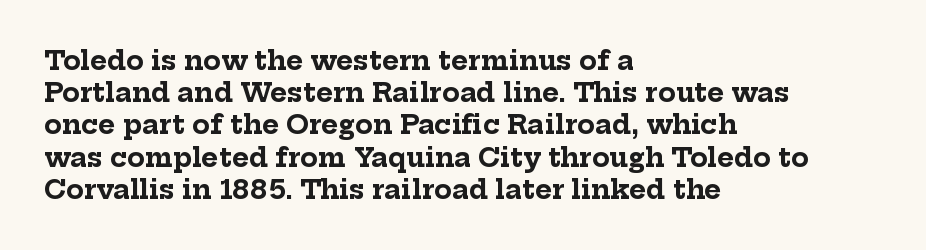
Q: Is the text bold? A: Yes.
Q: Is the text italic (slanted)? A: No, it is upright.
Q: Is the text underlined? A: No.
Q: How is the paragraph aligned? A: Left-aligned.
Q: Is the spacing between letters normal or unusually wide? A: Normal.
